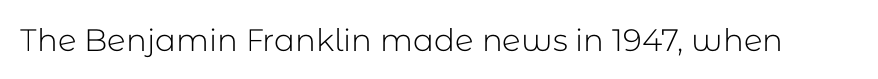
Q: Is the text bold? A: No.
Q: Is the text italic (slanted)? A: No, it is upright.
Q: Is the typeface a serif or a sans-serif typeface? A: Sans-serif.
Q: Is the text underlined? A: No.
Q: Is the spacing between letters normal or unusually wide? A: Normal.
Q: Width (condensed, normal, or wide)? A: Normal.
Q: Stroke contrast? A: Low.
Q: x-height? A: Medium.
Q: Monospaced? A: No.
